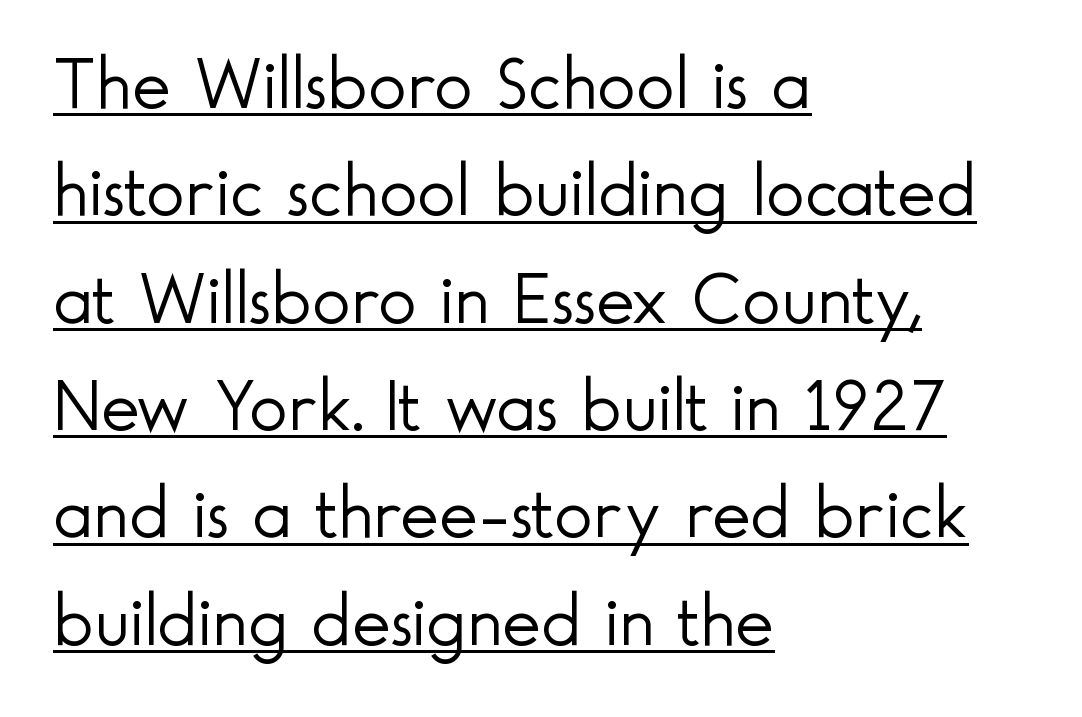
{"serif": "no", "italic": "no", "bold": "no", "weight": "light", "width": "normal", "x_height": "small", "monospaced": "no", "underline": "yes", "align": "left", "line_spacing": "normal", "line_spacing_ratio": 1.47, "letter_spacing": "normal", "letter_spacing_em": 0.0, "glyph_px": 73}
